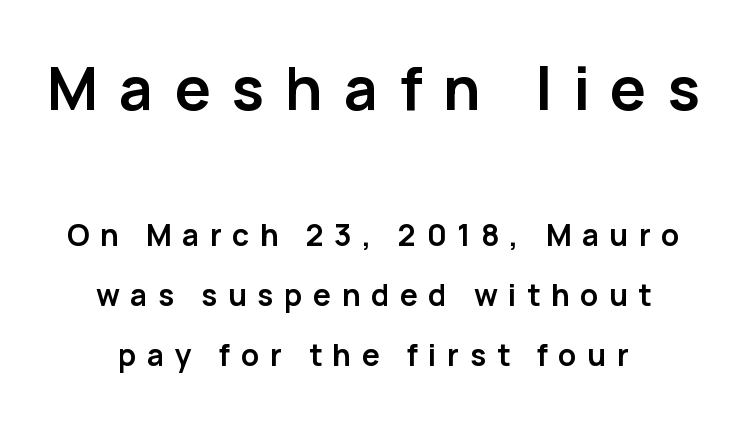
Line spacing here is loose. Honestly, there is no underline to notice here at all. Each letter keeps its own natural width here, so spacing adapts to shape. Caption: upper text group enlarged, lower text group reduced.
